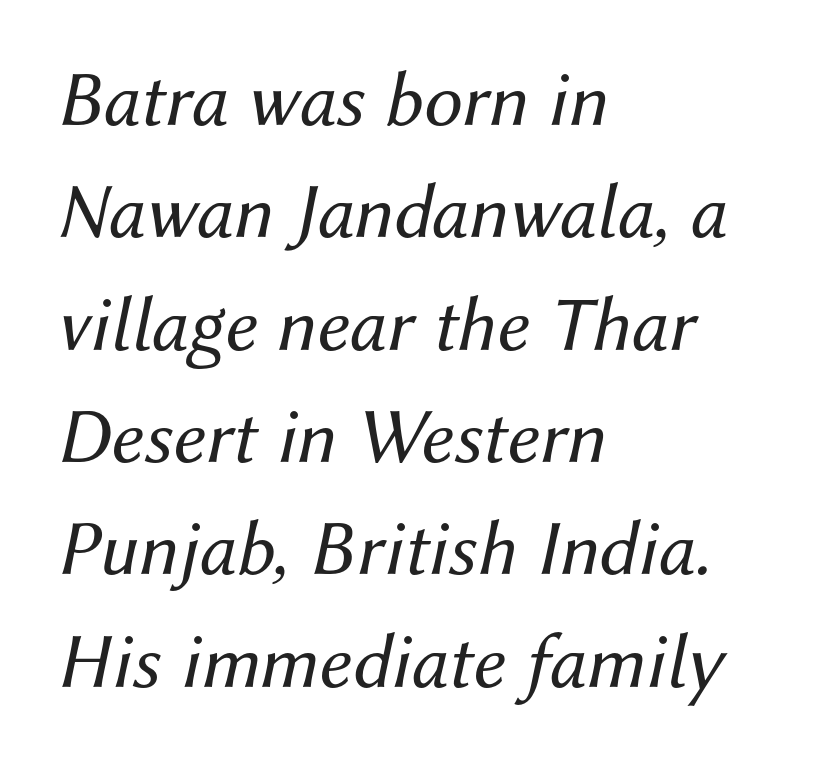
Q: Is the text bold? A: No.
Q: Is the text italic (slanted)? A: Yes, it leans right by about 12 degrees.
Q: Is the text underlined? A: No.
Q: How is the paragraph aligned? A: Left-aligned.
Q: Is the spacing between letters normal or unusually wide? A: Normal.
Q: Is the spacing between lines tight, normal or loose? A: Normal.
Q: Width (condensed, normal, or wide)? A: Normal.
Q: Stroke contrast? A: Medium.
Q: x-height? A: Medium.
Q: Monospaced? A: No.
